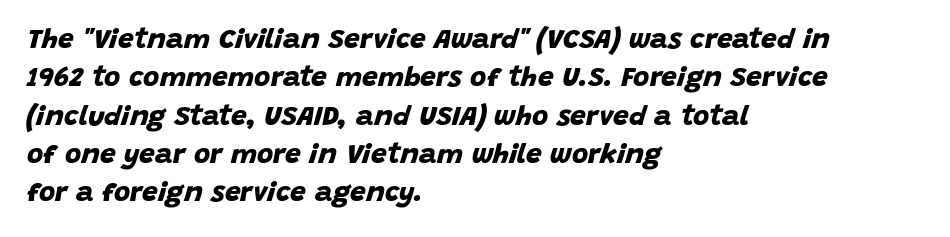
Q: Is the text bold? A: Yes.
Q: Is the typeface a serif or a sans-serif typeface? A: Sans-serif.
Q: Is the text underlined? A: No.
Q: How is the paragraph aligned? A: Left-aligned.
Q: Is the spacing between letters normal or unusually wide? A: Normal.
Q: Is the spacing between lines tight, normal or loose? A: Normal.
Q: Width (condensed, normal, or wide)? A: Normal.
Q: Stroke contrast? A: Low.
Q: x-height? A: Large.
Q: Monospaced? A: No.
